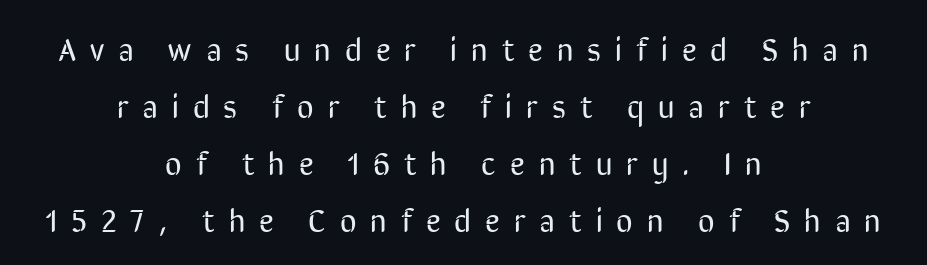
{"serif": "no", "italic": "no", "bold": "no", "weight": "regular", "width": "condensed", "stroke_contrast": "low", "x_height": "medium", "monospaced": "no", "underline": "no", "align": "center", "line_spacing_ratio": 1.78, "letter_spacing": "wide", "letter_spacing_em": 0.44, "glyph_px": 32}
